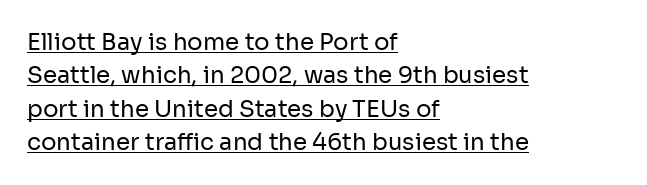
{"italic": "no", "bold": "no", "underline": "yes", "align": "left", "line_spacing": "normal", "line_spacing_ratio": 1.45, "letter_spacing": "normal", "letter_spacing_em": 0.0, "glyph_px": 23}
